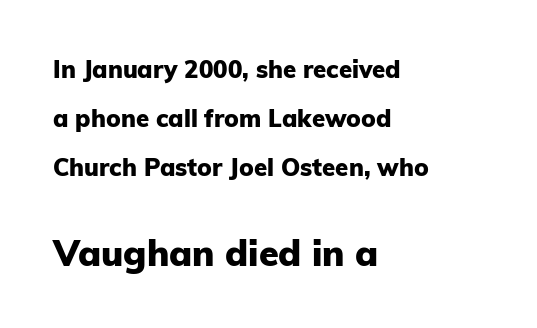
The image shows 36 px heavy sans-serif type, upright; set left-aligned, loose line spacing (2.04x), normal letter spacing, not underlined; the second (bottom) block is 1.5x larger; low stroke contrast and a medium x-height.
